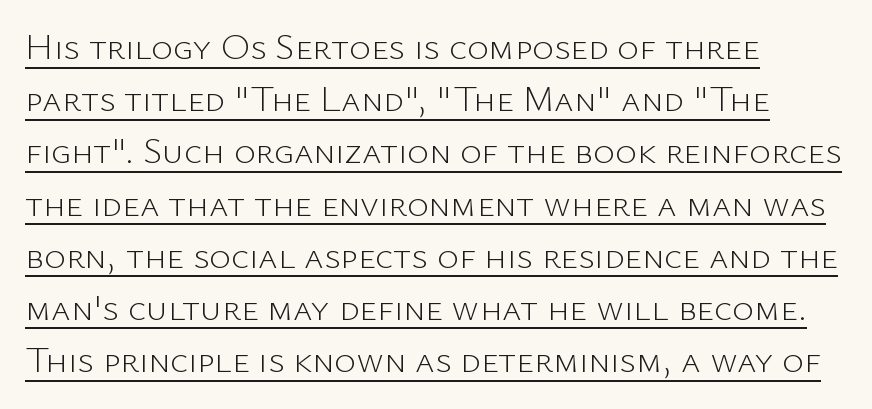
Q: Is the text bold? A: No.
Q: Is the text italic (slanted)? A: No, it is upright.
Q: Is the typeface a serif or a sans-serif typeface? A: Sans-serif.
Q: Is the text underlined? A: Yes.
Q: How is the paragraph aligned? A: Left-aligned.
Q: Is the spacing between letters normal or unusually wide? A: Normal.
Q: Is the spacing between lines tight, normal or loose? A: Normal.
Q: Width (condensed, normal, or wide)? A: Normal.
Q: Stroke contrast? A: Low.
Q: x-height? A: Medium.
Q: Monospaced? A: No.
